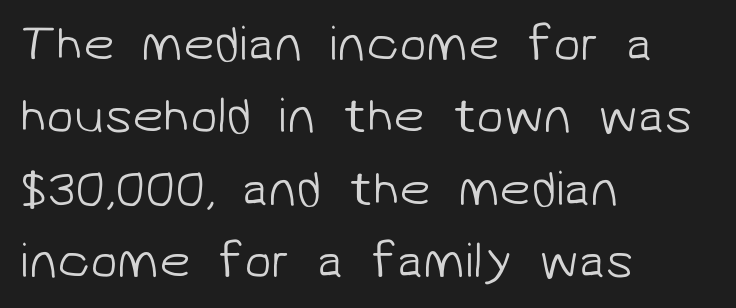
The image shows 50 px light sans-serif type; set left-aligned, normal line spacing (1.45x), normal letter spacing, not underlined; low stroke contrast and a medium x-height.
